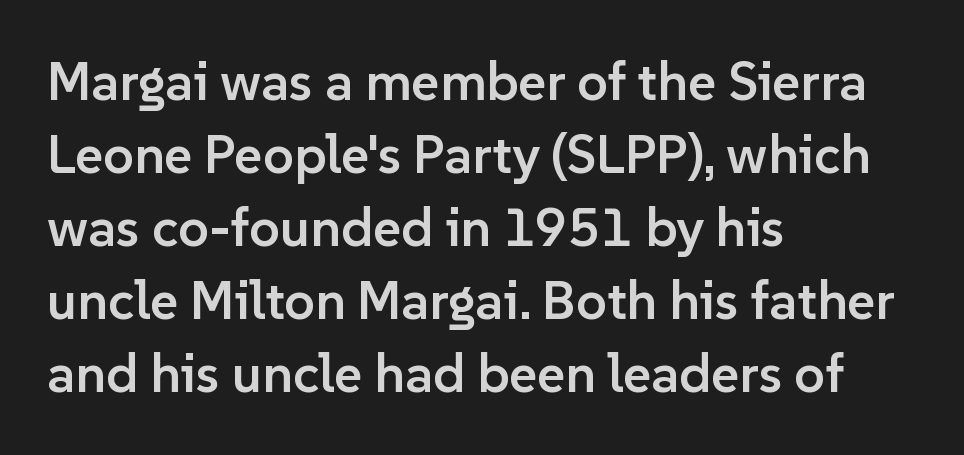
Q: Is the text bold? A: Semi-bold.
Q: Is the text italic (slanted)? A: No, it is upright.
Q: Is the typeface a serif or a sans-serif typeface? A: Sans-serif.
Q: Is the text underlined? A: No.
Q: How is the paragraph aligned? A: Left-aligned.
Q: Is the spacing between letters normal or unusually wide? A: Normal.
Q: Is the spacing between lines tight, normal or loose? A: Normal.
Q: Width (condensed, normal, or wide)? A: Normal.
Q: Stroke contrast? A: Low.
Q: x-height? A: Medium.
Q: Monospaced? A: No.
